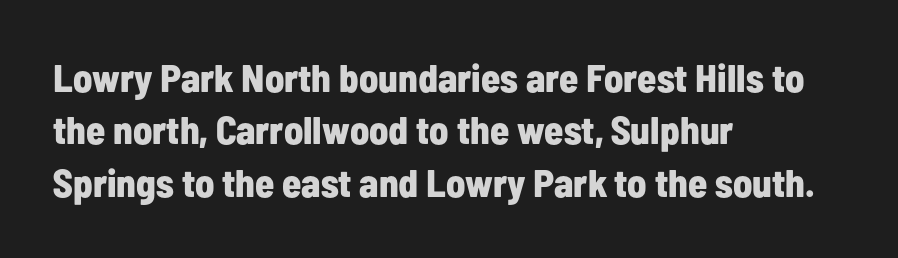
A student would call this left alignment; a typographer would say flush left, rag right. Standard letterfit; no display-style spreading of the glyphs. The letters carry no serifs — their stems end cleanly without finishing strokes. The typography opts for an upright posture over an oblique one. Set as a true bold cut, around the 700 mark.
